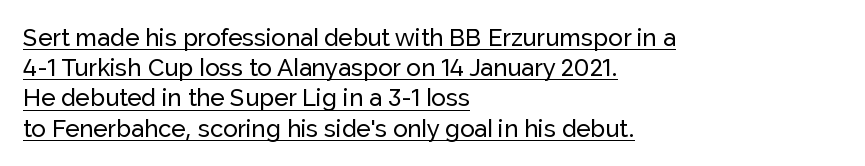
The image shows 24 px text type, upright; set left-aligned, normal line spacing (1.26x), normal letter spacing, underlined.
